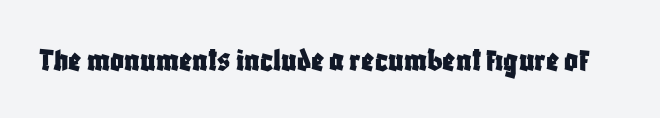
Examine the stroke ends and you'll find no serifs. Students, note that the glyphs here touch the page at normal intervals. A clean baseline with only descenders dipping below it. In terms of posture, this sample is upright.
